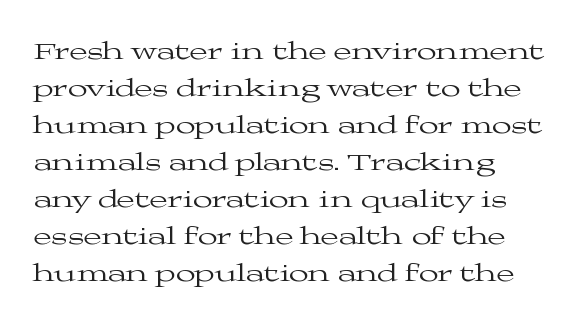
Rule under the text: the space is simply empty. The tracking reads as untouched default to a designer's eye. Compared with a typical body face, this is equally light or lighter still. A student would call this left alignment; a typographer would say flush left, rag right. The rows are spaced the way most documents space them.
